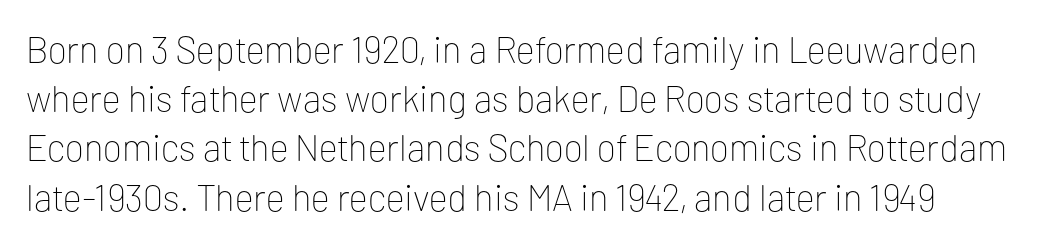
Line spacing here is normal. The letters look calm and open, with moderate or lighter stems. The text was rendered using a sans face with plain stroke endings. This sample has the flowing, uneven cadence of proportional lettering.
